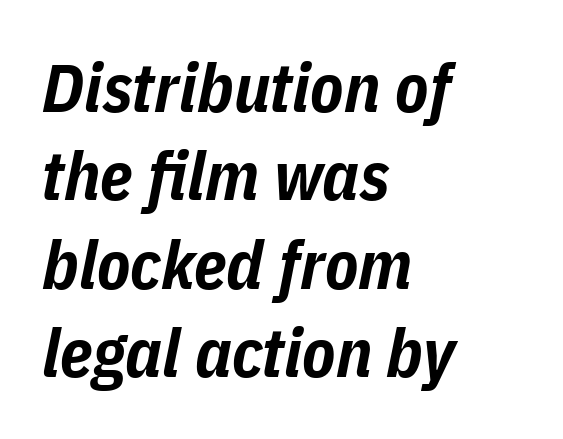
Do the characters align in a grid? No, the font is proportional. Check the space under the baseline: it is left empty. This is heavy type, rendered in bold. Looking at the ascenders, they clearly lean. Layout note: lines flush left. Leading matches the norm, producing a regular column.
